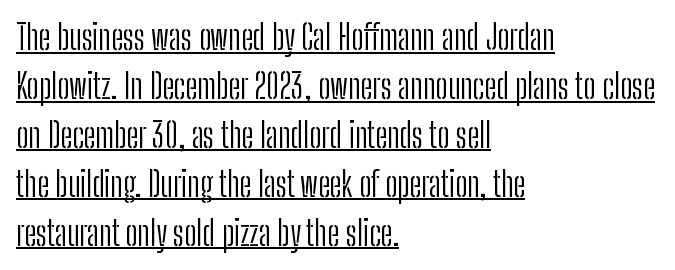
The face used here is proportionally spaced, like ordinary book or web type. Does extra space separate the letters? No, they use regular spacing. The lines sit at an ordinary, default distance from one another. Summary of weight: not heavy and not bold.
